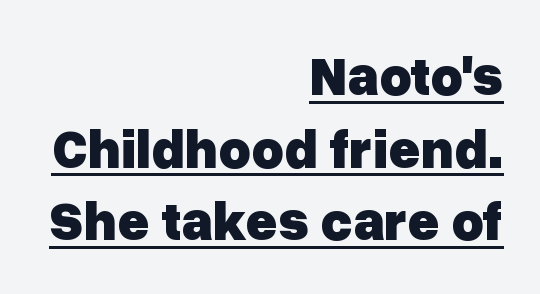
This rendering uses right alignment, leaving the left contour irregular. The letters stand upright; this is a roman face. These lines sit exactly where default settings would place them. A baseline rule has been typeset under these characters.
